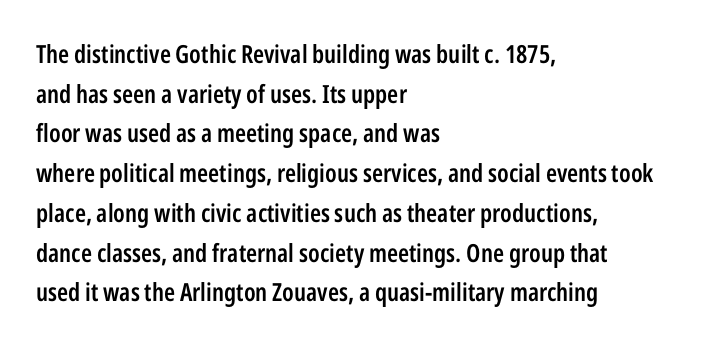
A bare baseline throughout the passage. Letter spacing: default. It's the straight-up-and-down kind of type. A somewhat darkened texture: the type is semibold rather than bold. Interline gaps are of average width in this sample. Compared with a centered layout, this one pins lines to the left instead.
